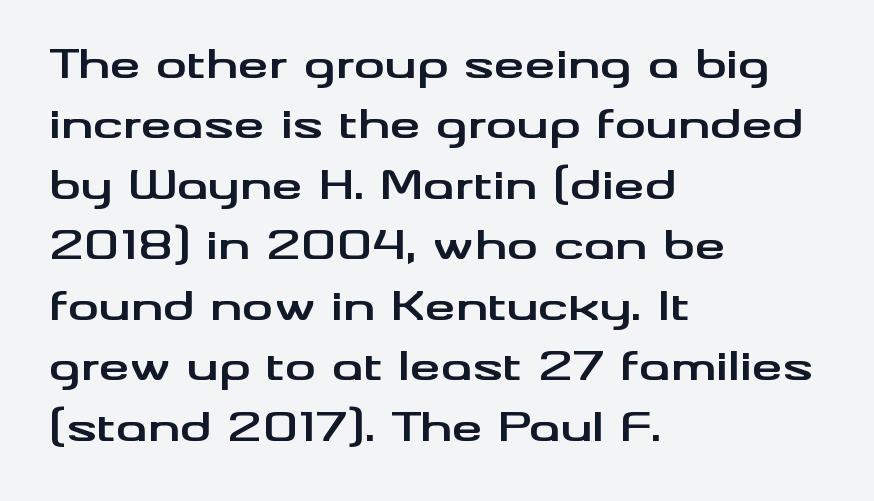
Each word holds together tightly as a unit, with standard inter-letter gaps. The area under the type is left untouched. The lines are quadded left. Leading matches the norm, producing a regular column. Here the designer chose a conventional face with non-uniform glyph widths.
